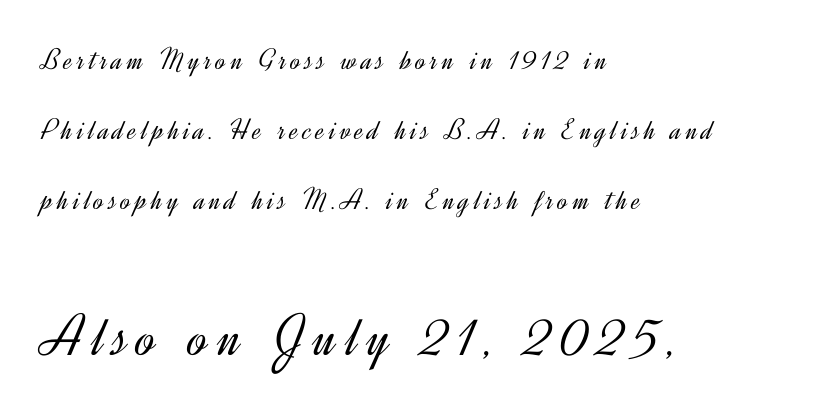
This layout puts the modest block above and the oversized block below. No chunkiness to these letters — they're not bold. Do the characters align in a grid? No, the font is proportional. Check the space under the baseline: it is left empty. The setting favours the left margin, as ordinary paragraphs usually do.
